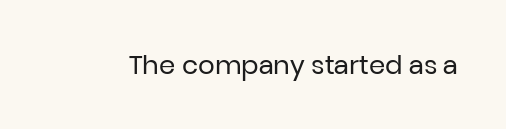
A roman cut, with each character standing at attention. Decoration check: the copy has no underline. The gaps between neighbouring characters are ordinary and unremarkable. Bold? No — there's no thickening of the strokes.
